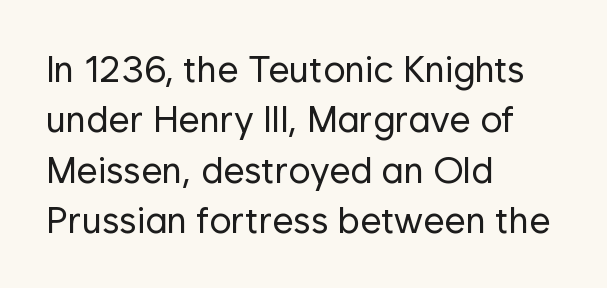
The image shows 37 px regular-weight sans-serif type, upright; set left-aligned, normal line spacing (1.36x), normal letter spacing, not underlined; low stroke contrast and a medium x-height.
